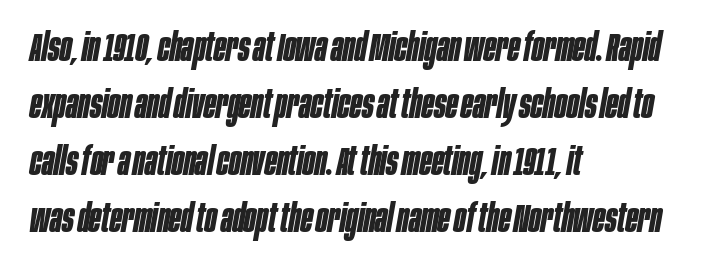
Note the varied advance widths — an 'i' is clearly narrower than an 'm'. I'd describe the lettering as bold — thick and assertive. In terms of letterspacing, this is plain default setting. This is oblique type, the kind used for emphasis or titles.
